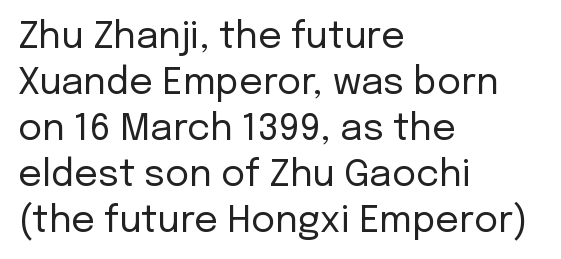
Q: Is the text bold? A: No.
Q: Is the text italic (slanted)? A: No, it is upright.
Q: Is the typeface a serif or a sans-serif typeface? A: Sans-serif.
Q: Is the text underlined? A: No.
Q: How is the paragraph aligned? A: Left-aligned.
Q: Is the spacing between letters normal or unusually wide? A: Normal.
Q: Width (condensed, normal, or wide)? A: Normal.
Q: Stroke contrast? A: Low.
Q: x-height? A: Medium.
Q: Monospaced? A: No.
